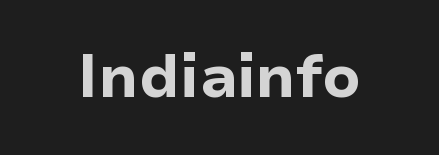
Does extra space separate the letters? No, they use regular spacing. Are there feet on the stems? There aren't — it's a sans. Here the designer chose a conventional face with non-uniform glyph widths. Letters rest on an invisible, unmarked baseline. The letters stand upright; this is a roman face.
